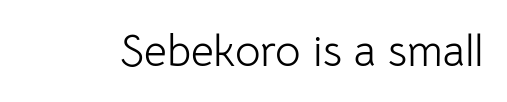
{"serif": "no", "italic": "no", "bold": "no", "weight": "light", "width": "normal", "stroke_contrast": "low", "x_height": "medium", "monospaced": "no", "underline": "no", "letter_spacing": "normal", "letter_spacing_em": 0.0, "glyph_px": 44}
